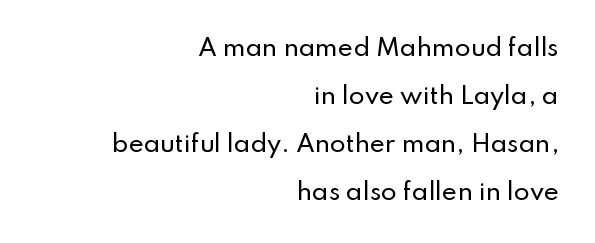
{"italic": "no", "underline": "no", "align": "right", "line_spacing": "loose", "line_spacing_ratio": 2.09, "letter_spacing": "normal", "letter_spacing_em": 0.0, "glyph_px": 23}
